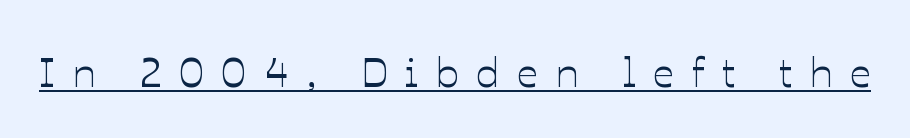
The image shows 42 px text type, upright; set unusually wide letter spacing (+0.41 em), underlined; low stroke contrast and a medium x-height.
